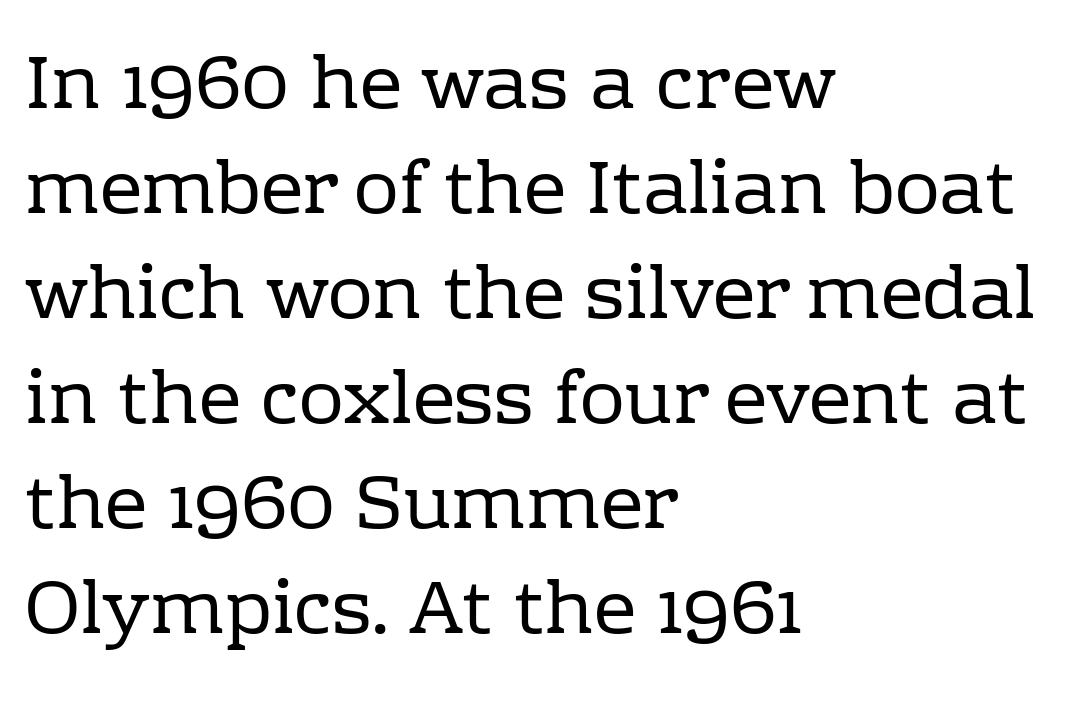
Q: Is the text bold? A: No.
Q: Is the text italic (slanted)? A: No, it is upright.
Q: Is the typeface a serif or a sans-serif typeface? A: Serif.
Q: Is the text underlined? A: No.
Q: How is the paragraph aligned? A: Left-aligned.
Q: Is the spacing between letters normal or unusually wide? A: Normal.
Q: Is the spacing between lines tight, normal or loose? A: Normal.
Q: Width (condensed, normal, or wide)? A: Normal.
Q: Stroke contrast? A: Low.
Q: x-height? A: Medium.
Q: Monospaced? A: No.
